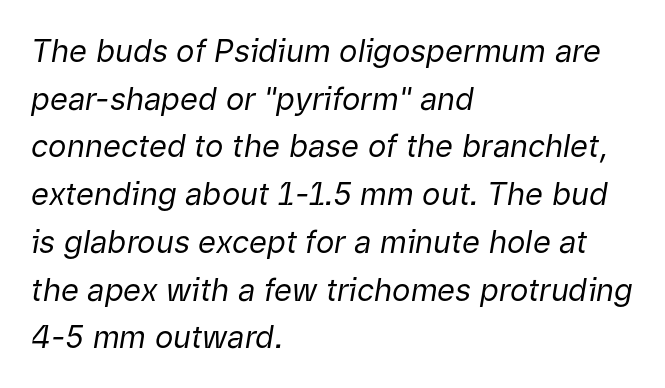
{"italic": "yes", "lean": "right", "slant_degrees": 9, "bold": "no", "weight": "regular", "width": "normal", "stroke_contrast": "low", "x_height": "medium", "monospaced": "no", "underline": "no", "align": "left", "line_spacing": "normal", "line_spacing_ratio": 1.54, "letter_spacing": "normal", "letter_spacing_em": 0.0, "glyph_px": 31}
